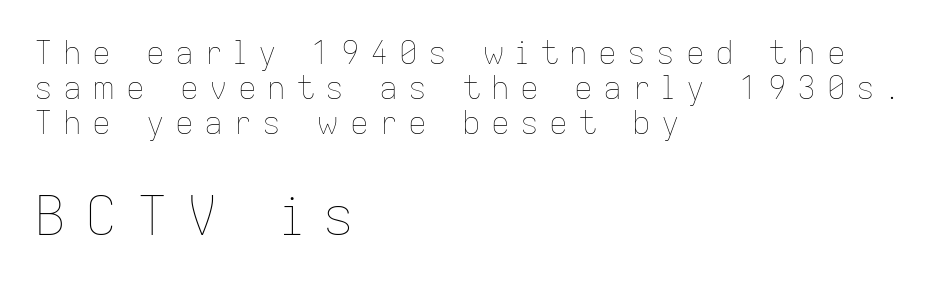
Q: Is the text bold? A: No.
Q: Is the text italic (slanted)? A: No, it is upright.
Q: Is the text underlined? A: No.
Q: How is the paragraph aligned? A: Left-aligned.
Q: Is the spacing between letters normal or unusually wide? A: Unusually wide.
Q: Is the spacing between lines tight, normal or loose? A: Tight.
Q: Which block of text is set in a larger size, the first (top) or the second (bottom)? A: The second (bottom) one.
Q: Width (condensed, normal, or wide)? A: Normal.
Q: Stroke contrast? A: Low.
Q: x-height? A: Medium.
Q: Monospaced? A: No.
